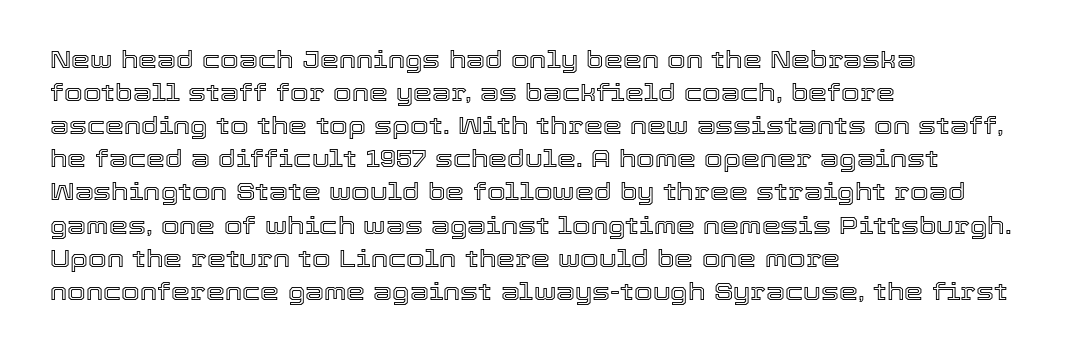
{"italic": "no", "underline": "no", "align": "left", "line_spacing": "normal", "line_spacing_ratio": 1.38, "letter_spacing": "normal", "letter_spacing_em": 0.0, "glyph_px": 24}
